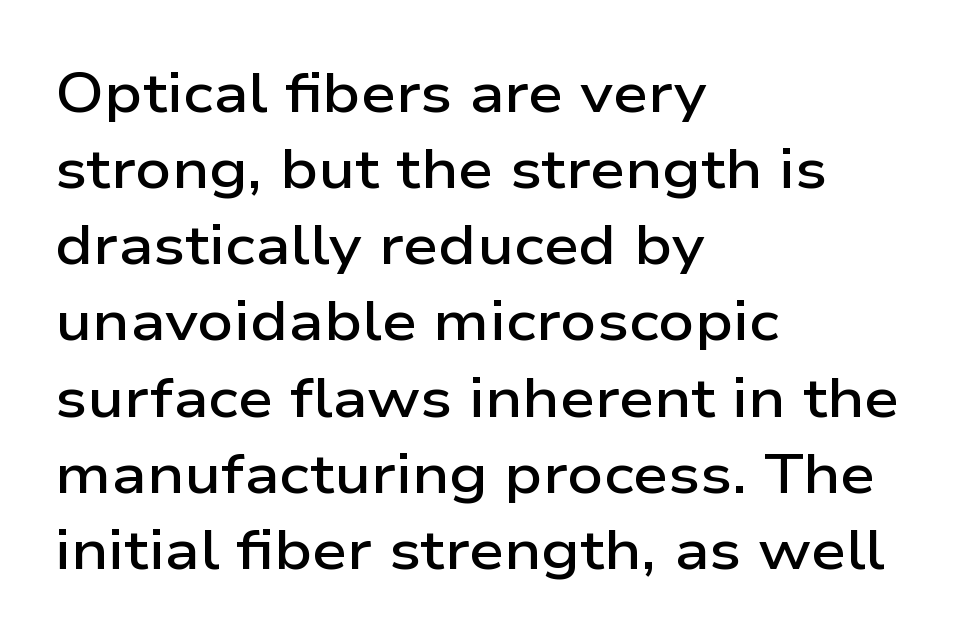
The image shows 56 px semibold, wide sans-serif type, upright; set left-aligned, normal line spacing (1.36x), normal letter spacing, not underlined; low stroke contrast and a medium x-height.
